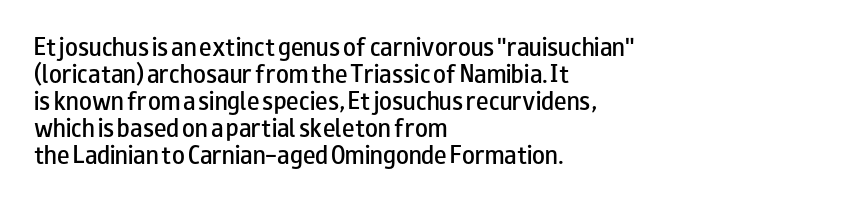
The image shows 21 px text type, upright; set left-aligned, normal line spacing (1.29x), normal letter spacing, not underlined.
